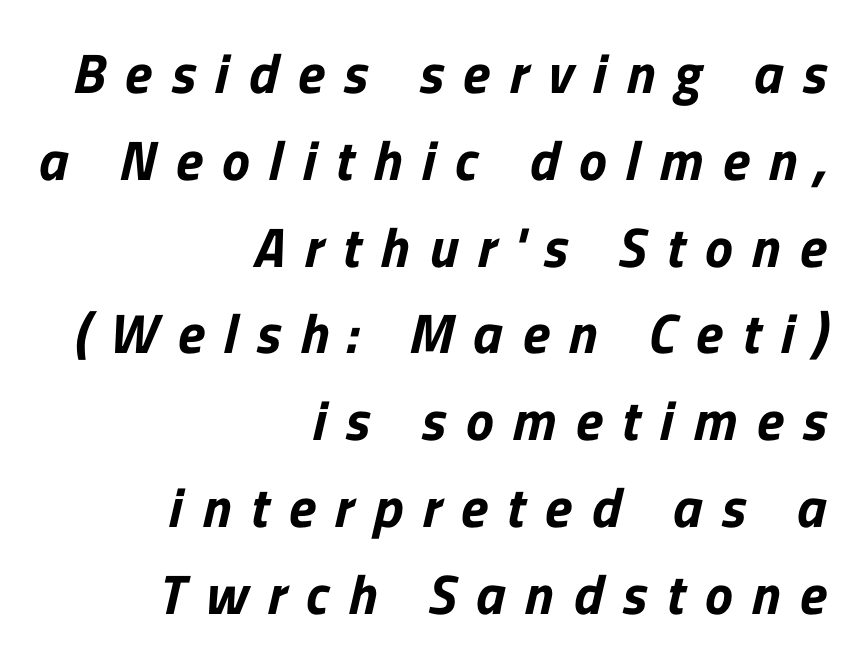
The image shows 56 px sans-serif type; set right-aligned, normal line spacing (1.55x), unusually wide letter spacing (+0.35 em), not underlined; low stroke contrast and a medium x-height.
